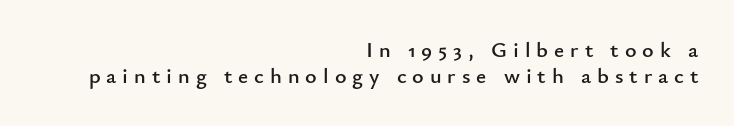
{"italic": "no", "underline": "no", "align": "right", "line_spacing_ratio": 1.16, "letter_spacing": "wide", "letter_spacing_em": 0.27, "glyph_px": 22}
